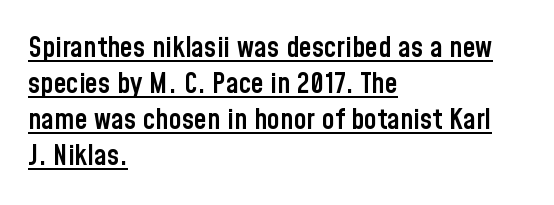
Glyph-to-glyph distance matches everyday printed text. Unlike italic type, these characters show no tilt at all. These lines carry some extra weight — a demibold, not a full bold. Which margin do the lines hug? The left one — the right edge is uneven. You could not count columns in this text — the font is proportionally spaced. The typesetter has applied underlining to the passage shown.
